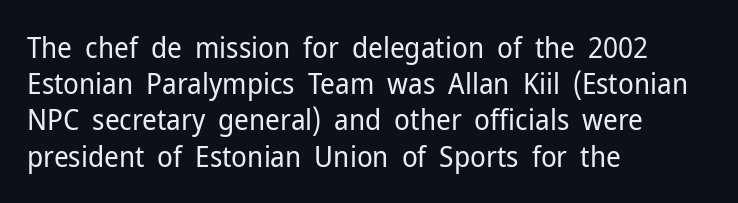
The image shows 29 px regular-weight sans-serif type, upright; set left-aligned, normal line spacing (1.25x), normal letter spacing, not underlined; low stroke contrast and a medium x-height.
